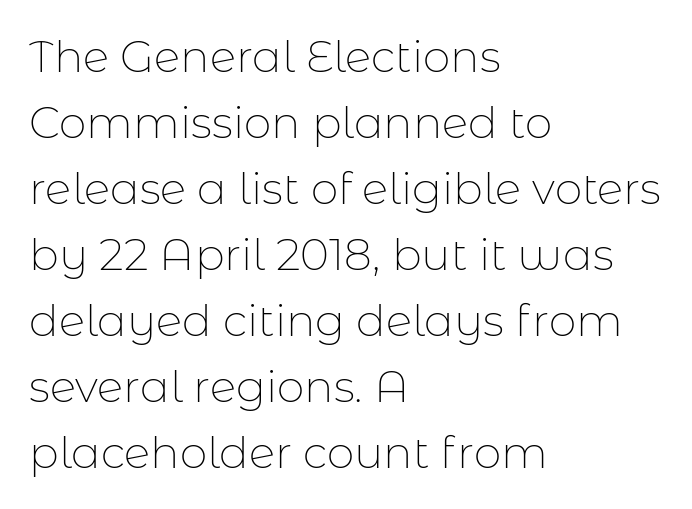
The image shows 44 px thin sans-serif type, upright; set left-aligned, normal line spacing (1.5x), normal letter spacing, not underlined; low stroke contrast and a medium x-height.
